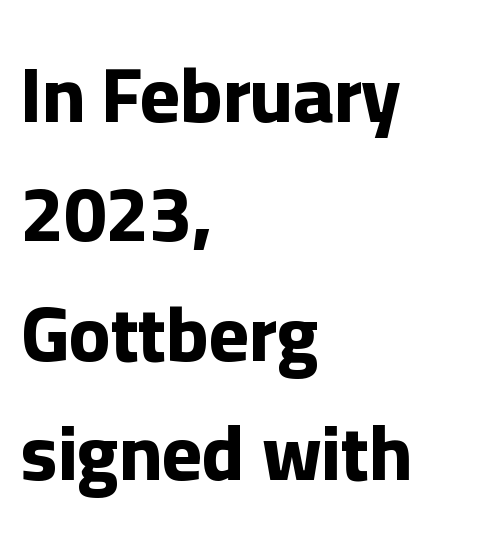
The image shows 77 px bold sans-serif type, upright; set left-aligned, normal line spacing (1.55x), normal letter spacing, not underlined; low stroke contrast and a medium x-height.
